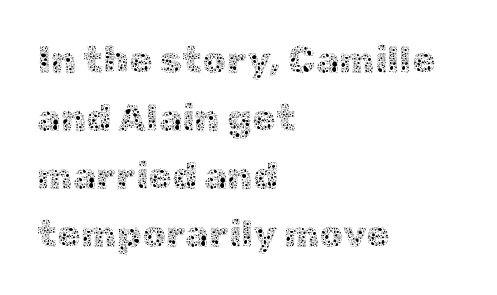
The image shows 38 px thin type, upright; set left-aligned, normal line spacing (1.53x), normal letter spacing, not underlined; a medium x-height.
